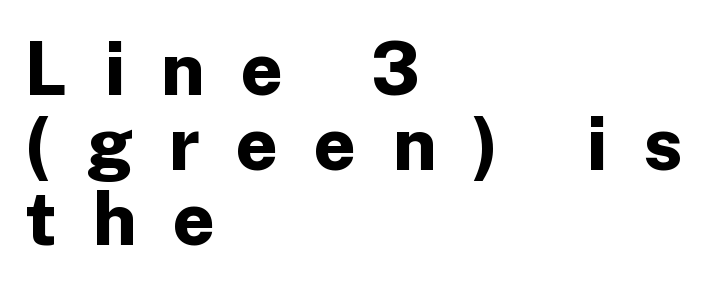
{"serif": "no", "italic": "no", "bold": "yes", "weight": "bold", "width": "normal", "stroke_contrast": "low", "x_height": "medium", "monospaced": "no", "underline": "no", "align": "left", "line_spacing": "tight", "line_spacing_ratio": 1.03, "letter_spacing": "wide", "letter_spacing_em": 0.5, "glyph_px": 73}
